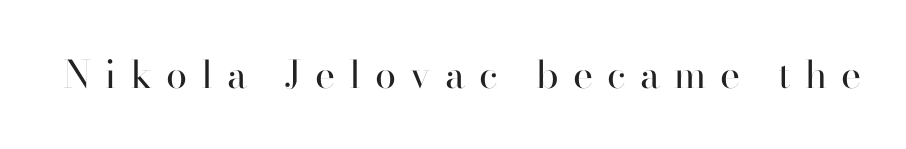
Loose tracking; the words dissolve into strings of separated letters. This rendering employs a face without finishing strokes, i.e., a sans-serif. Counters stay open thanks to moderate or lighter strokes. Here the designer chose a conventional face with non-uniform glyph widths. Descenders are the only things crossing below the line. Is there any slant? The stems are plumb.
